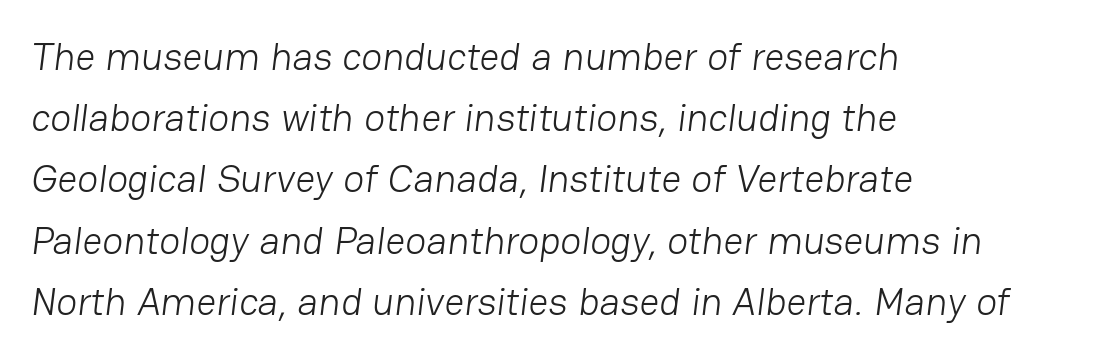
{"serif": "no", "bold": "no", "weight": "light", "width": "normal", "stroke_contrast": "low", "x_height": "medium", "monospaced": "no", "underline": "no", "align": "left", "line_spacing": "normal", "line_spacing_ratio": 1.57, "letter_spacing": "normal", "letter_spacing_em": 0.0, "glyph_px": 39}
